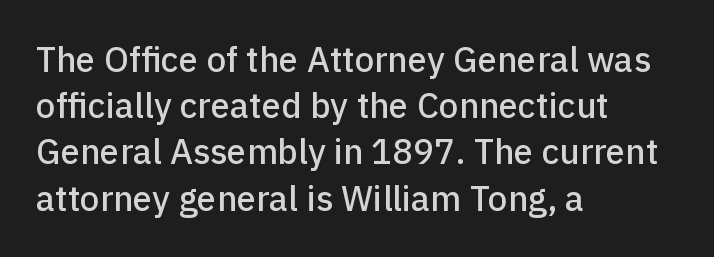
The image shows 35 px sans-serif type, upright; set left-aligned, normal line spacing (1.32x), normal letter spacing, not underlined; low stroke contrast and a medium x-height.
